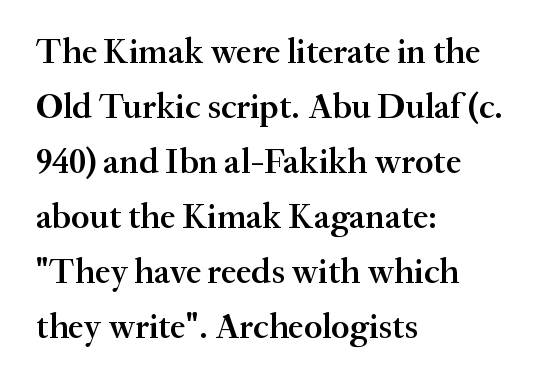
Q: Is the text bold? A: Semi-bold.
Q: Is the text italic (slanted)? A: No, it is upright.
Q: Is the typeface a serif or a sans-serif typeface? A: Serif.
Q: Is the text underlined? A: No.
Q: How is the paragraph aligned? A: Left-aligned.
Q: Is the spacing between letters normal or unusually wide? A: Normal.
Q: Is the spacing between lines tight, normal or loose? A: Normal.
Q: Width (condensed, normal, or wide)? A: Normal.
Q: Stroke contrast? A: Medium.
Q: x-height? A: Small.
Q: Monospaced? A: No.
